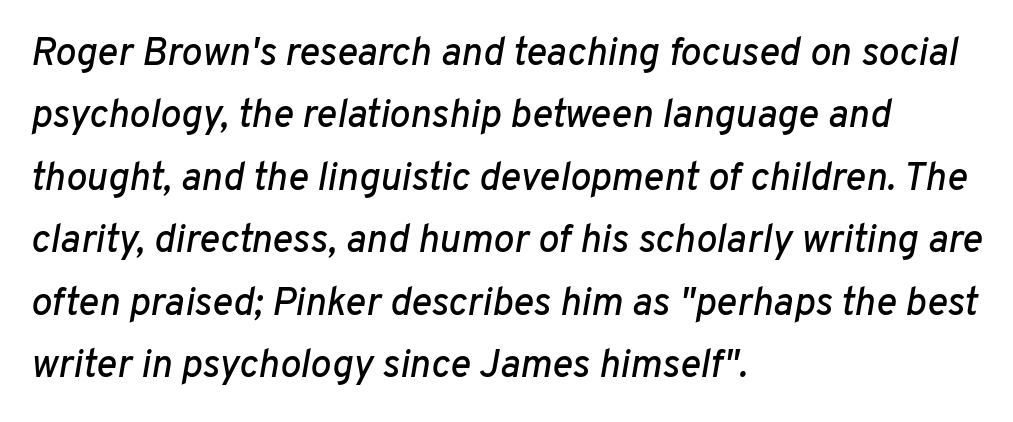
The image shows 39 px text type, italic (leaning right); set left-aligned, normal line spacing (1.6x), normal letter spacing, not underlined; low stroke contrast and a medium x-height.
